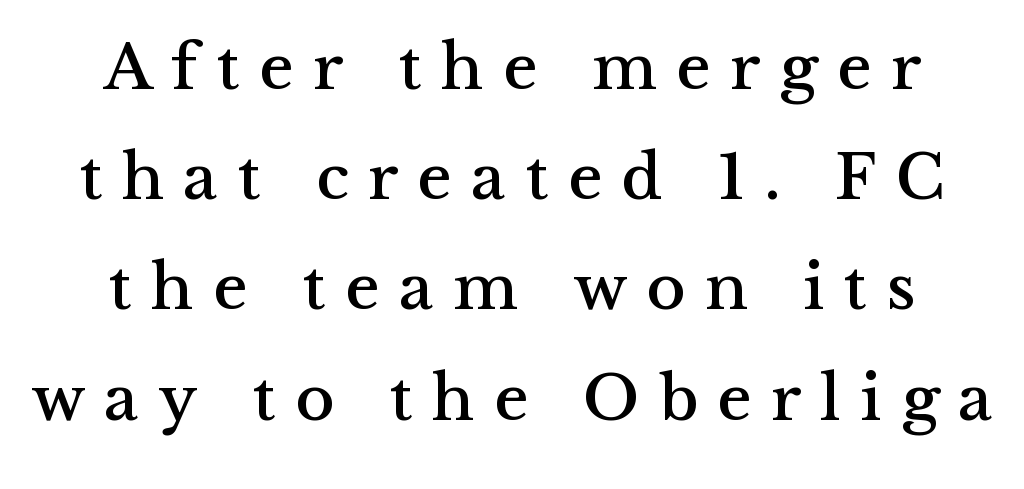
{"serif": "yes", "italic": "no", "width": "normal", "stroke_contrast": "medium", "x_height": "medium", "monospaced": "no", "underline": "no", "align": "center", "line_spacing": "normal", "line_spacing_ratio": 1.67, "letter_spacing": "wide", "letter_spacing_em": 0.29, "glyph_px": 66}
